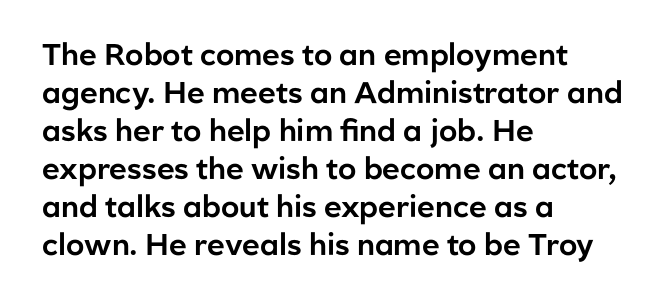
Q: Is the text italic (slanted)? A: No, it is upright.
Q: Is the typeface a serif or a sans-serif typeface? A: Sans-serif.
Q: Is the text underlined? A: No.
Q: How is the paragraph aligned? A: Left-aligned.
Q: Is the spacing between letters normal or unusually wide? A: Normal.
Q: Is the spacing between lines tight, normal or loose? A: Normal.
Q: Width (condensed, normal, or wide)? A: Normal.
Q: Stroke contrast? A: Low.
Q: x-height? A: Medium.
Q: Monospaced? A: No.
